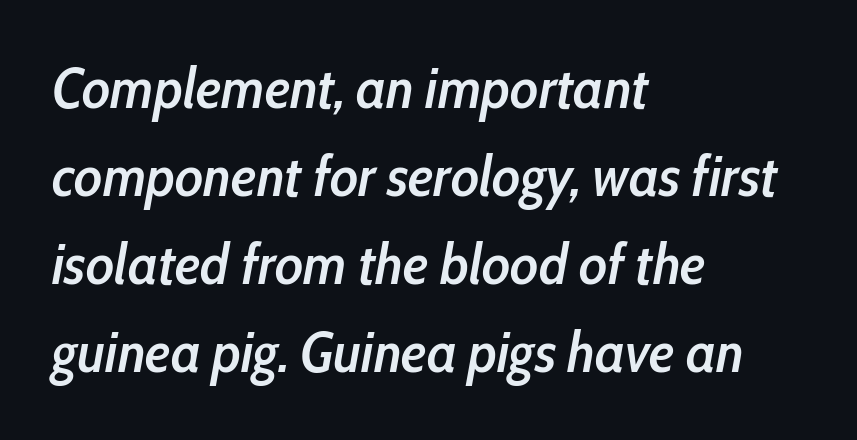
{"italic": "yes", "lean": "right", "slant_degrees": 10, "bold": "semi", "weight": "semibold", "width": "condensed", "stroke_contrast": "low", "x_height": "medium", "monospaced": "no", "underline": "no", "align": "left", "line_spacing": "normal", "line_spacing_ratio": 1.52, "letter_spacing": "normal", "letter_spacing_em": 0.0, "glyph_px": 58}
